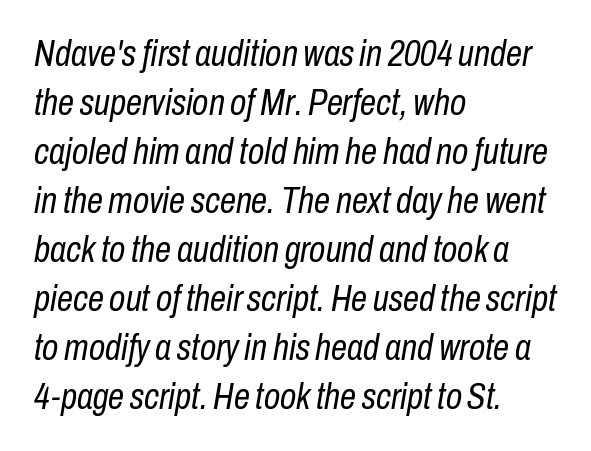
Q: Is the text bold? A: No.
Q: Is the text italic (slanted)? A: Yes, it leans right by about 10 degrees.
Q: Is the text underlined? A: No.
Q: How is the paragraph aligned? A: Left-aligned.
Q: Is the spacing between letters normal or unusually wide? A: Normal.
Q: Is the spacing between lines tight, normal or loose? A: Normal.
Q: Width (condensed, normal, or wide)? A: Condensed.
Q: Stroke contrast? A: Low.
Q: x-height? A: Medium.
Q: Monospaced? A: No.
